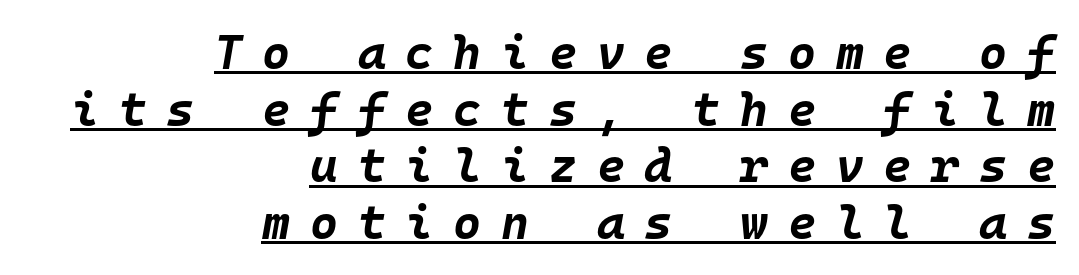
The image shows 48 px bold type, italic (leaning right), monospaced; set right-aligned, line spacing 1.18x, unusually wide letter spacing (+0.41 em), underlined; low stroke contrast and a large x-height.
